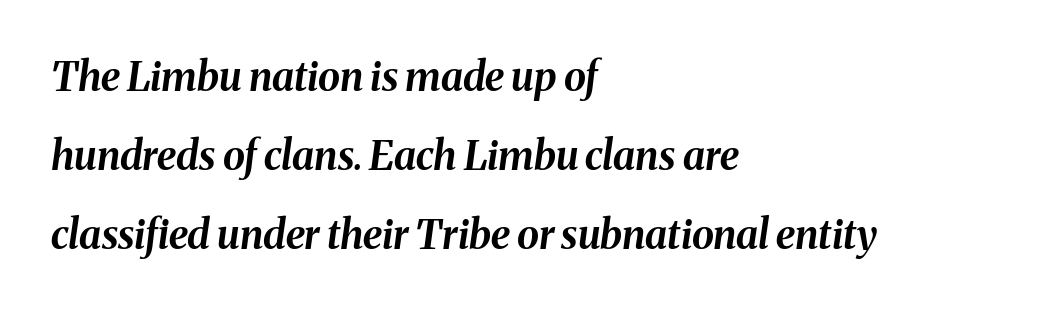
The string is rendered with underlining switched off. The rendering uses a bold face; every stroke is thick and dark. Leading is clearly above the norm, producing a sparse column. Each word holds together tightly as a unit, with standard inter-letter gaps. Every row of glyphs begins at an identical x-position on the left.
